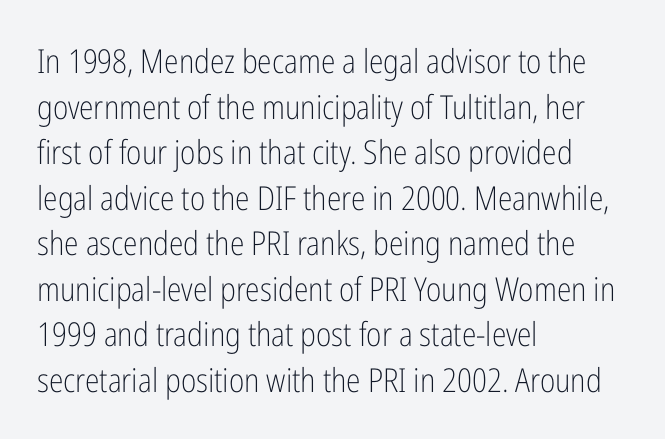
The image shows 33 px light, condensed sans-serif type, upright; set left-aligned, normal line spacing (1.38x), normal letter spacing, not underlined; low stroke contrast and a medium x-height.
